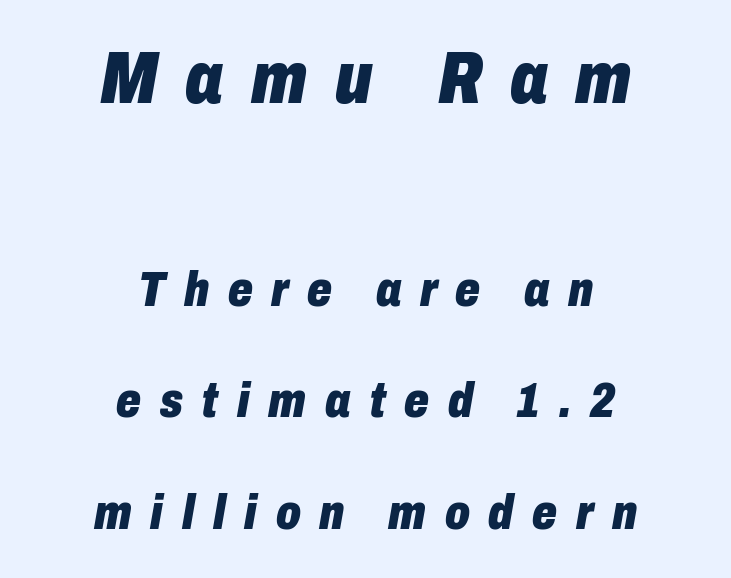
Looking at the ascenders, they clearly lean. Compare the two chunks: the upper has the greater cap height. Heavy, bold letterforms. Summary of vertical rhythm: relaxed, with wide interline spacing. Check the space under the baseline: it is left empty.
